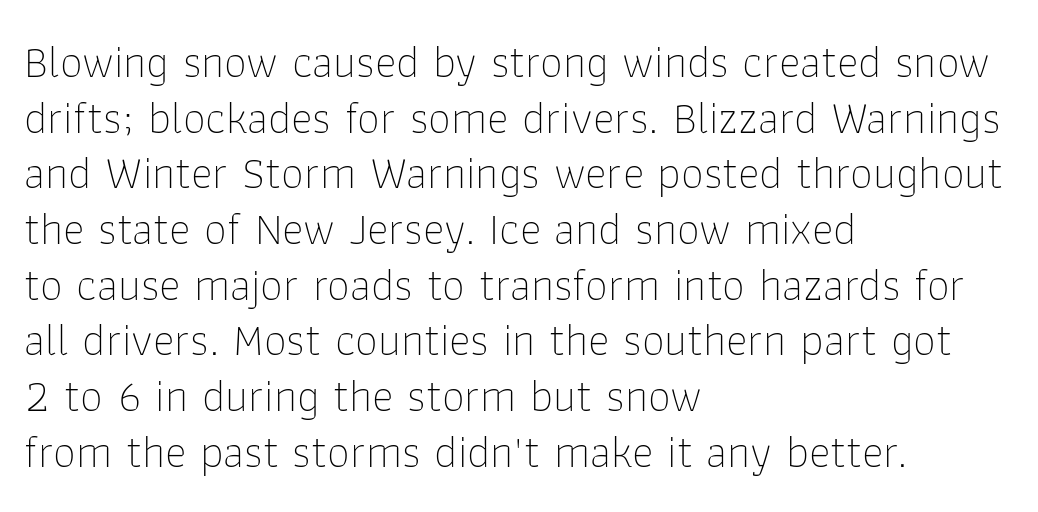
The letters advance in unequal steps, a hallmark of proportional type. Any mark beneath the type? The region is blank. Every character sits straight up, as roman type does. Is the type heavy? It reads as light-to-regular instead. Words appear dense and cohesive because spacing is normal. Notice how the passage keeps a crisp vertical edge on the left only.
